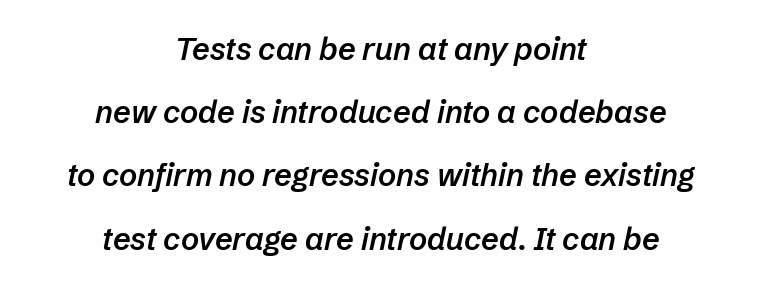
{"italic": "yes", "lean": "right", "slant_degrees": 12, "bold": "semi", "weight": "semibold", "width": "normal", "stroke_contrast": "low", "x_height": "medium", "monospaced": "no", "underline": "no", "align": "center", "line_spacing": "loose", "line_spacing_ratio": 2.04, "letter_spacing": "normal", "letter_spacing_em": 0.0, "glyph_px": 31}
